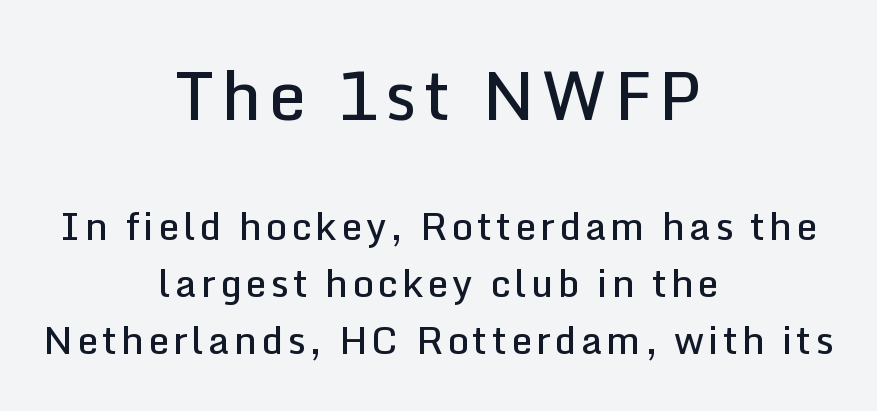
No italicization has been applied; the sample stays upright. Short and long lines alike share a common midpoint. Unmarked baselines from the first word to the last. Set as a demibold, roughly 600 on the weight scale.
